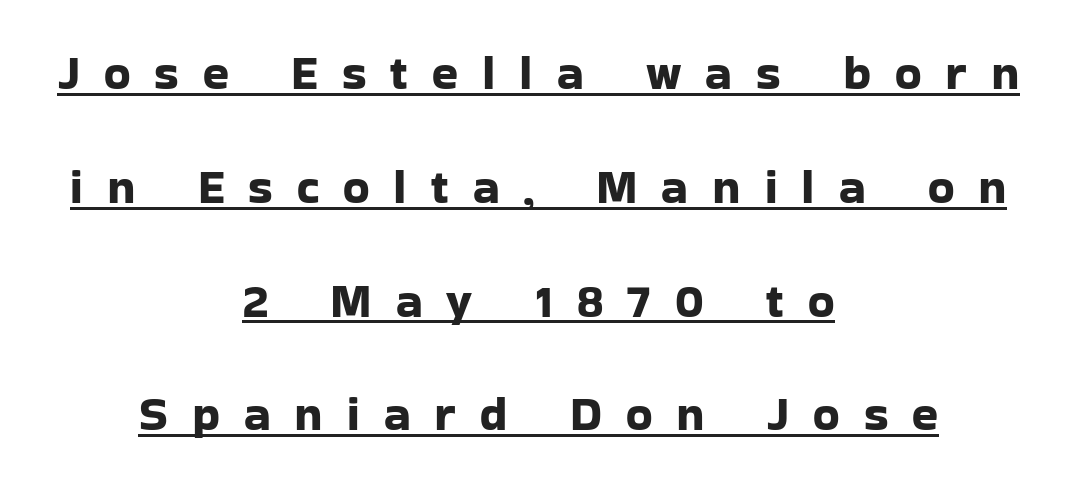
Q: Is the text italic (slanted)? A: No, it is upright.
Q: Is the typeface a serif or a sans-serif typeface? A: Sans-serif.
Q: Is the text underlined? A: Yes.
Q: How is the paragraph aligned? A: Centered.
Q: Is the spacing between letters normal or unusually wide? A: Unusually wide.
Q: Is the spacing between lines tight, normal or loose? A: Loose.
Q: Width (condensed, normal, or wide)? A: Normal.
Q: Stroke contrast? A: Low.
Q: x-height? A: Medium.
Q: Monospaced? A: No.
